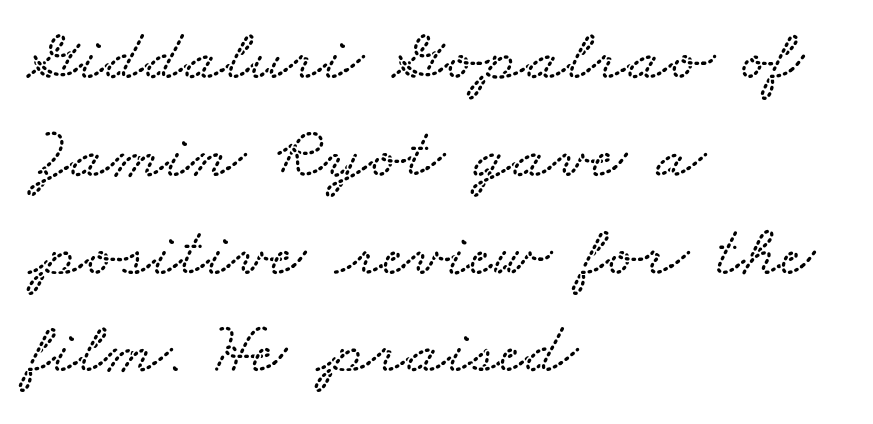
{"width": "wide", "stroke_contrast": "low", "x_height": "small", "monospaced": "no", "underline": "no", "align": "left", "line_spacing": "normal", "line_spacing_ratio": 1.34, "letter_spacing": "normal", "letter_spacing_em": 0.0, "glyph_px": 73}
